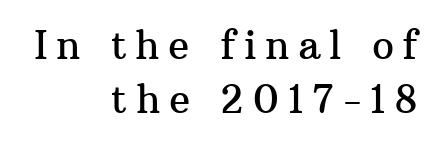
Proportional: the letters do not fall into vertical columns. Compared with typical body copy, the letter spacing here is much looser. In terms of letterform style, serifs are clearly present. Whoever set this chose a conventional vertical rhythm. Any mark beneath the type? The region is blank. This is roman type, the default non-slanted kind.
